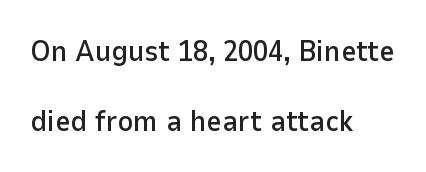
Airy leading. Descenders hang freely into open space. The face used here is proportionally spaced, like ordinary book or web type. The face used here is a sans, in the tradition of grotesques and geometrics. Caption: multi-line text, flush left, ragged right. A typesetter would mark this as roman, not italic.
